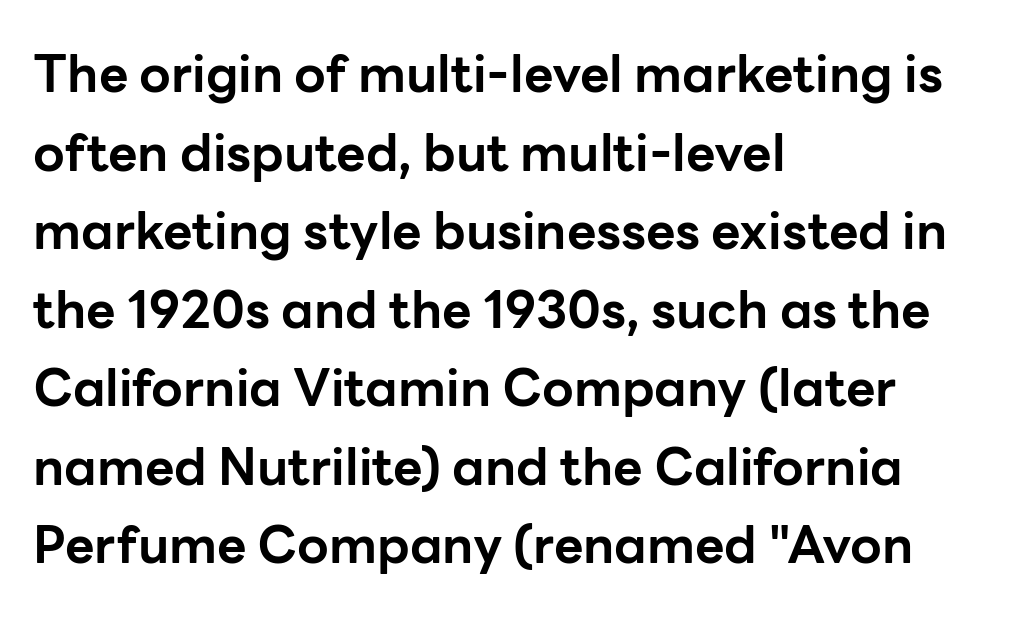
{"serif": "no", "italic": "no", "bold": "yes", "weight": "bold", "width": "normal", "stroke_contrast": "low", "x_height": "medium", "monospaced": "no", "underline": "no", "align": "left", "line_spacing": "normal", "line_spacing_ratio": 1.54, "letter_spacing": "normal", "letter_spacing_em": 0.0, "glyph_px": 51}
